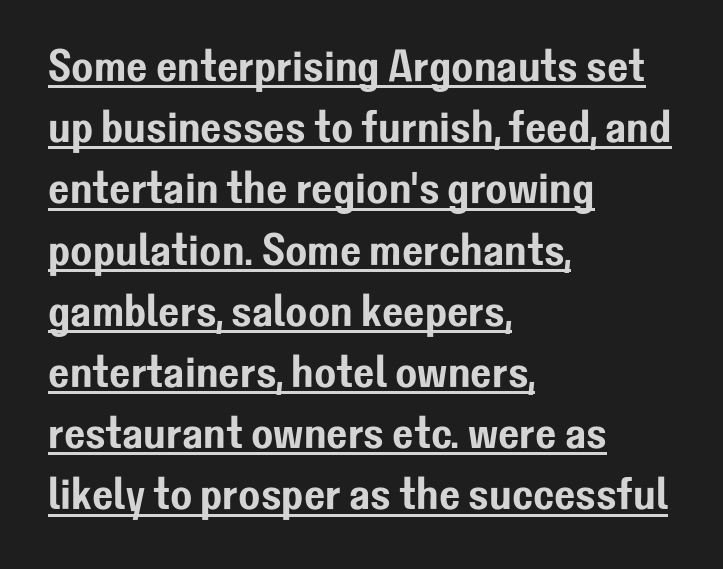
Q: Is the text italic (slanted)? A: No, it is upright.
Q: Is the typeface a serif or a sans-serif typeface? A: Sans-serif.
Q: Is the text underlined? A: Yes.
Q: How is the paragraph aligned? A: Left-aligned.
Q: Is the spacing between letters normal or unusually wide? A: Normal.
Q: Is the spacing between lines tight, normal or loose? A: Normal.
Q: Width (condensed, normal, or wide)? A: Normal.
Q: Stroke contrast? A: Low.
Q: x-height? A: Medium.
Q: Monospaced? A: No.
